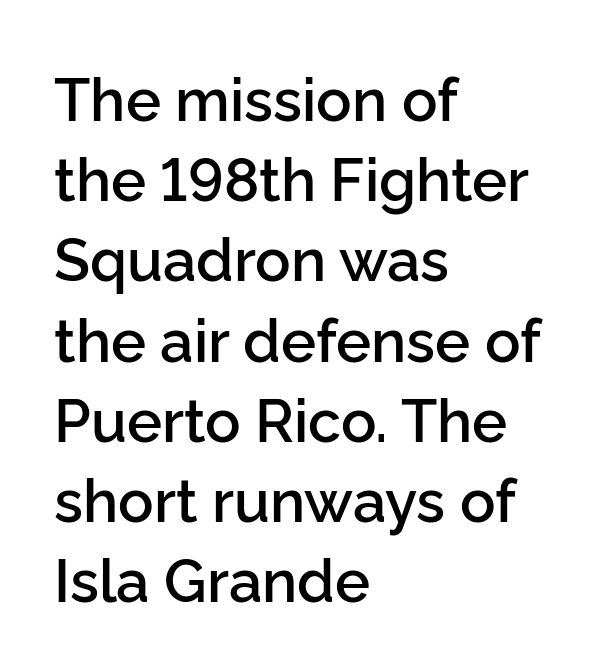
The image shows 59 px semibold sans-serif type, upright; set left-aligned, normal line spacing (1.36x), normal letter spacing, not underlined; low stroke contrast and a medium x-height.
